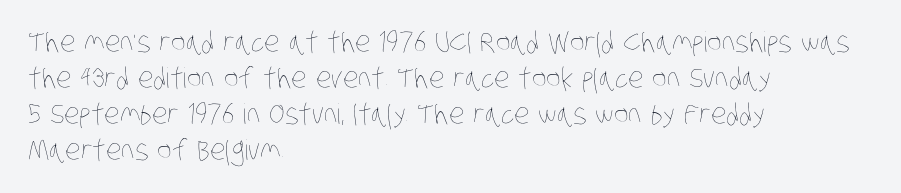
The image shows 28 px thin, condensed type; set left-aligned, normal line spacing (1.28x), normal letter spacing, not underlined; low stroke contrast and a large x-height.
